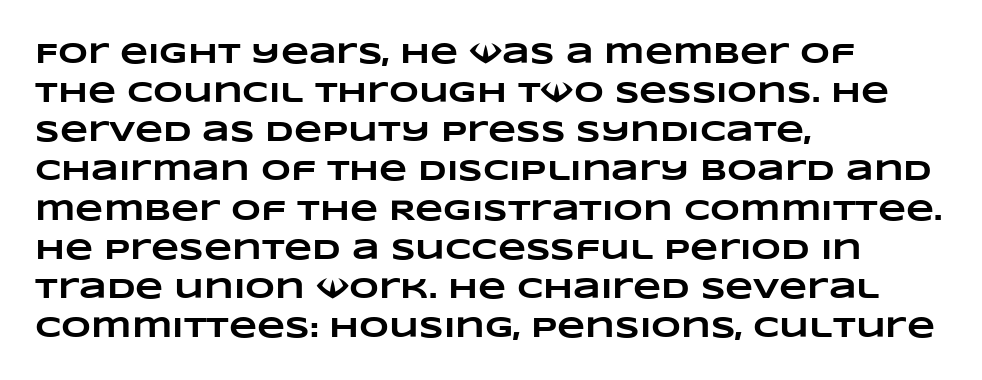
Q: Is the text bold? A: Yes.
Q: Is the text underlined? A: No.
Q: How is the paragraph aligned? A: Left-aligned.
Q: Is the spacing between letters normal or unusually wide? A: Normal.
Q: Is the spacing between lines tight, normal or loose? A: Normal.
Q: Width (condensed, normal, or wide)? A: Wide.
Q: Stroke contrast? A: Low.
Q: x-height? A: Large.
Q: Monospaced? A: No.
